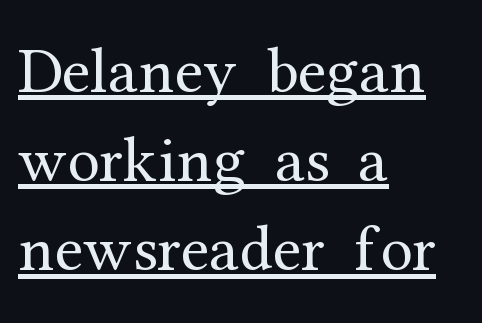
The image shows 65 px regular-weight serif type, upright; set left-aligned, normal line spacing (1.37x), normal letter spacing, underlined; medium stroke contrast and a medium x-height.
